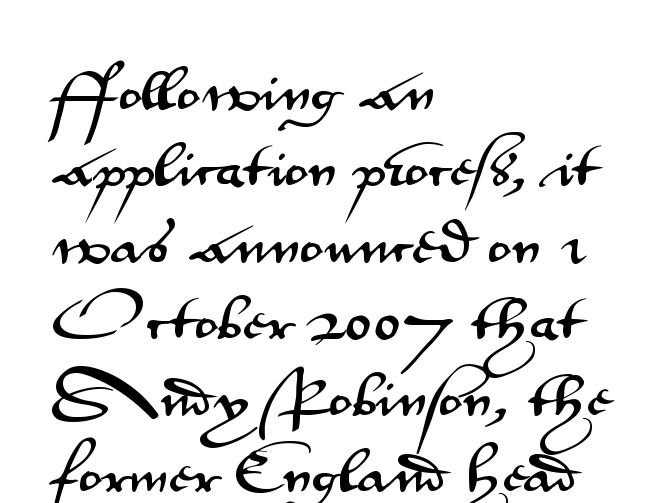
The image shows 49 px wide sans-serif type; set left-aligned, normal line spacing (1.56x), normal letter spacing, not underlined; medium stroke contrast and a small x-height.
